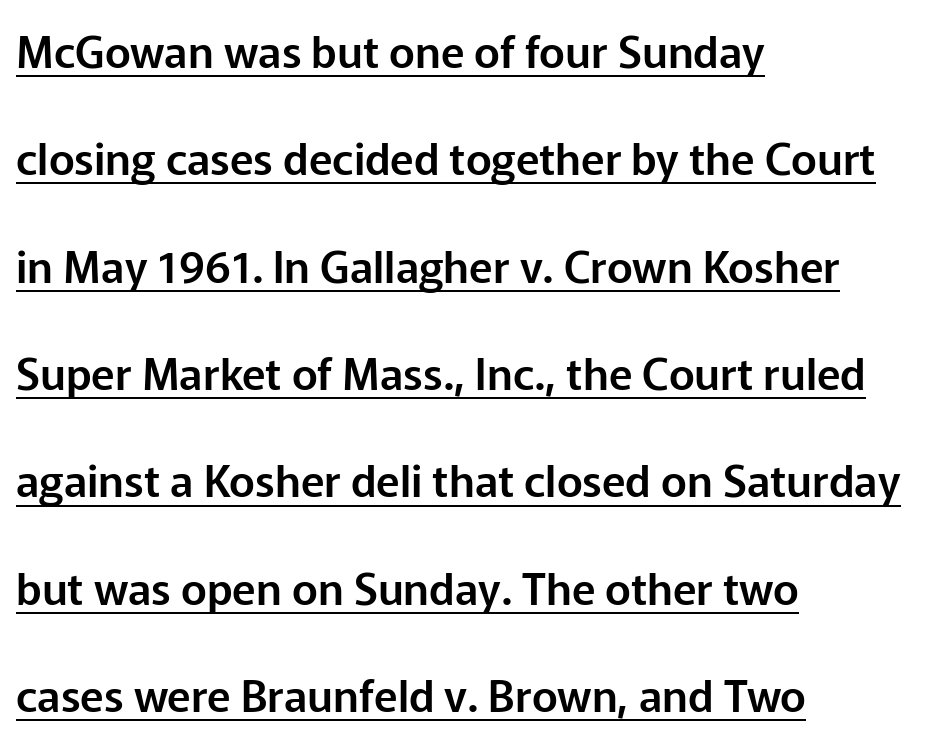
Varying glyph widths throughout — classic text-font behaviour. No feet cap the strokes, marking this as sans-serif type. Underline: present. Every character sits straight up, as roman type does. If you measured baseline to baseline, you'd find a long distance.
